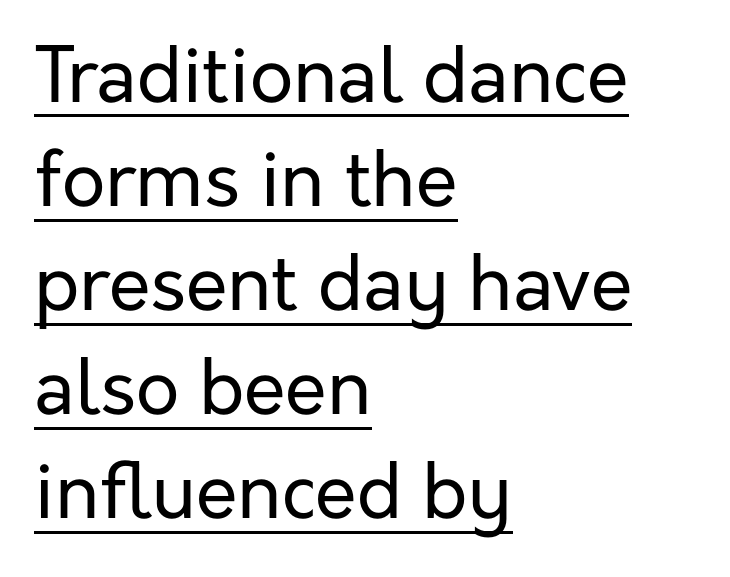
The image shows 76 px regular-weight sans-serif type, upright; set left-aligned, normal line spacing (1.37x), normal letter spacing, underlined; low stroke contrast and a medium x-height.
